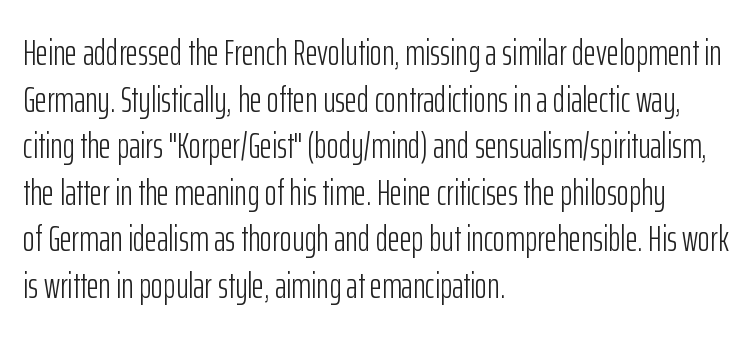
Q: Is the text bold? A: No.
Q: Is the text italic (slanted)? A: No, it is upright.
Q: Is the typeface a serif or a sans-serif typeface? A: Sans-serif.
Q: Is the text underlined? A: No.
Q: How is the paragraph aligned? A: Left-aligned.
Q: Is the spacing between letters normal or unusually wide? A: Normal.
Q: Is the spacing between lines tight, normal or loose? A: Normal.
Q: Width (condensed, normal, or wide)? A: Condensed.
Q: Stroke contrast? A: Low.
Q: x-height? A: Medium.
Q: Monospaced? A: No.
